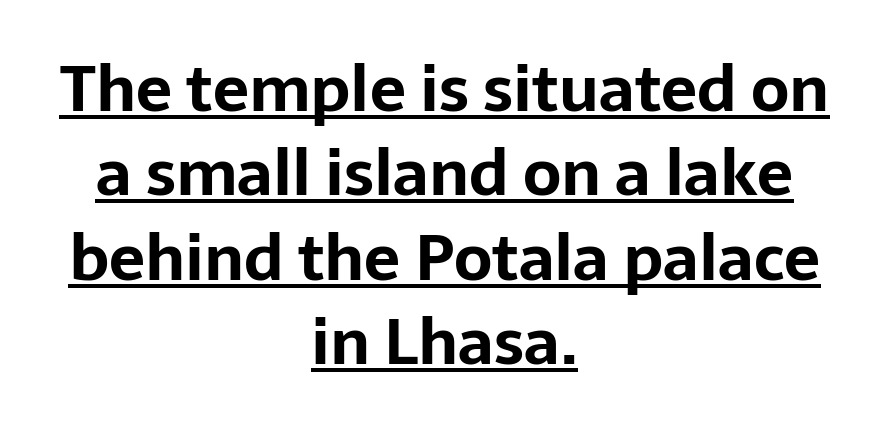
Q: Is the text bold? A: Yes.
Q: Is the text italic (slanted)? A: No, it is upright.
Q: Is the typeface a serif or a sans-serif typeface? A: Sans-serif.
Q: Is the text underlined? A: Yes.
Q: How is the paragraph aligned? A: Centered.
Q: Is the spacing between letters normal or unusually wide? A: Normal.
Q: Is the spacing between lines tight, normal or loose? A: Normal.
Q: Width (condensed, normal, or wide)? A: Normal.
Q: Stroke contrast? A: Low.
Q: x-height? A: Medium.
Q: Monospaced? A: No.
